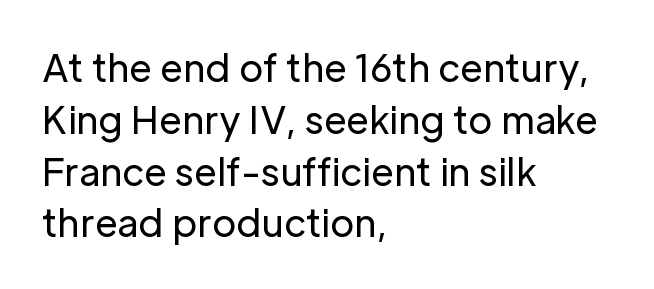
{"serif": "no", "italic": "no", "bold": "no", "weight": "regular", "width": "normal", "stroke_contrast": "low", "x_height": "medium", "monospaced": "no", "underline": "no", "align": "left", "line_spacing": "normal", "line_spacing_ratio": 1.4, "letter_spacing": "normal", "letter_spacing_em": 0.0, "glyph_px": 37}
